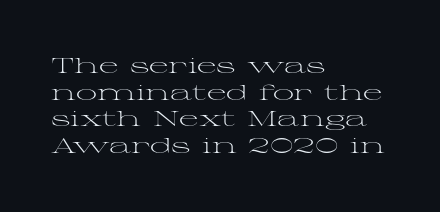
Summary of weight: not heavy and not bold. The vertical gap from one line to the next is medium. The type is set solid horizontally, with unmodified tracking. No italicization has been applied; the sample stays upright. The paragraph shown leans on its left margin. The gap between lines stays unmarked.
